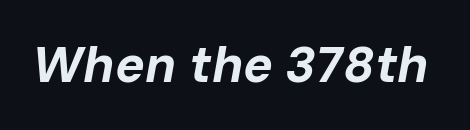
Q: Is the text bold? A: Yes.
Q: Is the text italic (slanted)? A: Yes, it leans right by about 10 degrees.
Q: Is the text underlined? A: No.
Q: Is the spacing between letters normal or unusually wide? A: Normal.
Q: Width (condensed, normal, or wide)? A: Normal.
Q: Stroke contrast? A: Low.
Q: x-height? A: Medium.
Q: Monospaced? A: No.
